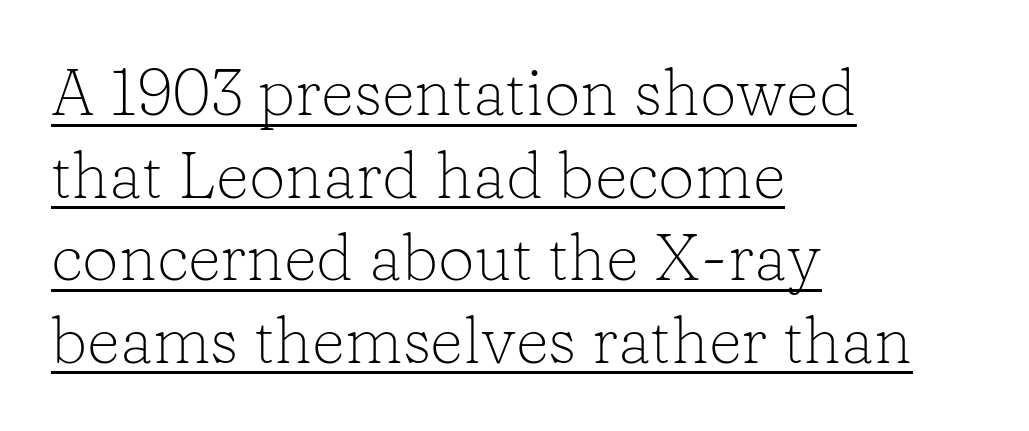
Q: Is the text bold? A: No.
Q: Is the text italic (slanted)? A: No, it is upright.
Q: Is the typeface a serif or a sans-serif typeface? A: Serif.
Q: Is the text underlined? A: Yes.
Q: How is the paragraph aligned? A: Left-aligned.
Q: Is the spacing between letters normal or unusually wide? A: Normal.
Q: Is the spacing between lines tight, normal or loose? A: Normal.
Q: Width (condensed, normal, or wide)? A: Normal.
Q: Stroke contrast? A: Low.
Q: x-height? A: Medium.
Q: Monospaced? A: No.
